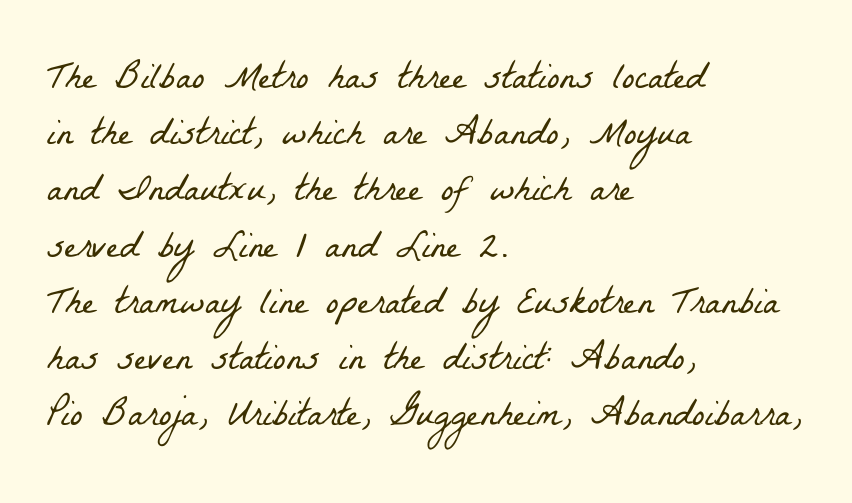
A typesetter would call this proportional, since set widths differ per character. Letters have the restrained weight of plain body copy at most. Classification — serif. Line beginnings align vertically; line endings do not. Honestly, there is no underline to notice here at all.
